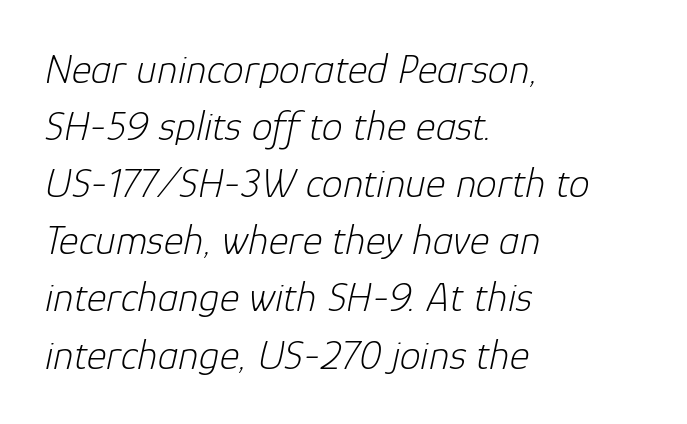
{"italic": "yes", "lean": "right", "slant_degrees": 12, "bold": "no", "weight": "light", "width": "normal", "stroke_contrast": "low", "x_height": "medium", "monospaced": "no", "underline": "no", "align": "left", "line_spacing": "normal", "line_spacing_ratio": 1.36, "letter_spacing": "normal", "letter_spacing_em": 0.0, "glyph_px": 42}
